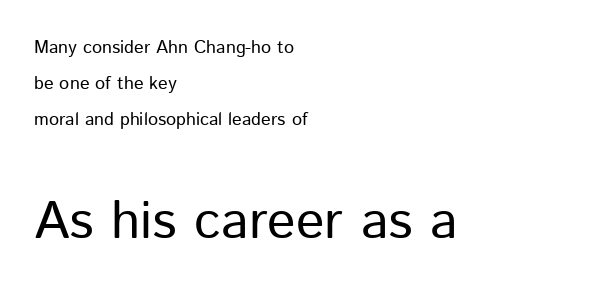
The image shows 53 px regular-weight sans-serif type, upright; set left-aligned, loose line spacing (2.0x), normal letter spacing, not underlined; the second (bottom) block is 2.94x larger; low stroke contrast and a medium x-height.
